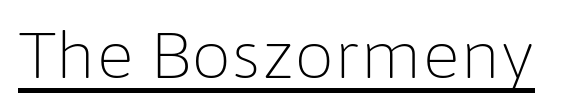
Q: Is the text bold? A: No.
Q: Is the text italic (slanted)? A: No, it is upright.
Q: Is the typeface a serif or a sans-serif typeface? A: Sans-serif.
Q: Is the text underlined? A: Yes.
Q: Is the spacing between letters normal or unusually wide? A: Normal.
Q: Width (condensed, normal, or wide)? A: Normal.
Q: Stroke contrast? A: Low.
Q: x-height? A: Medium.
Q: Monospaced? A: No.
